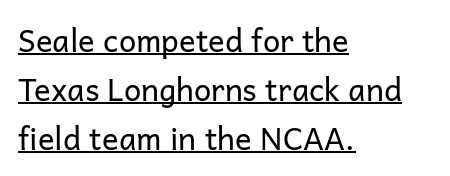
Normally led — the rows are evenly, conventionally spaced. These lines are set flush left with a ragged right edge. Letters have the restrained weight of plain body copy at most. Character widths vary here, with narrow letters taking less room than wide ones.
